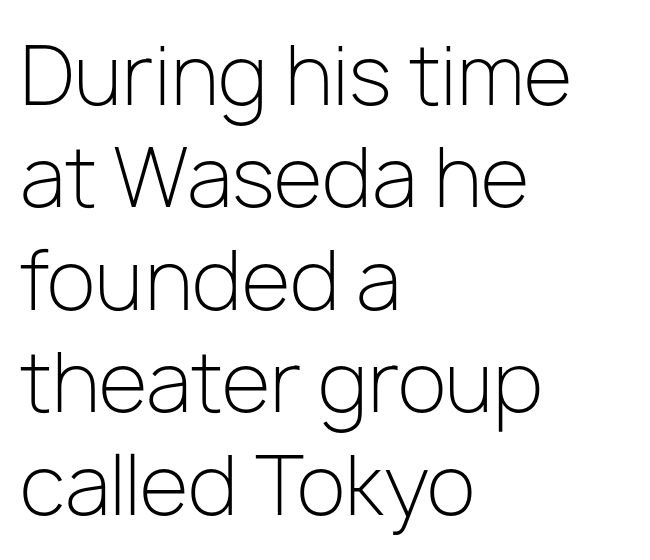
The image shows 80 px light sans-serif type, upright; set left-aligned, normal line spacing (1.28x), normal letter spacing, not underlined; low stroke contrast and a medium x-height.
